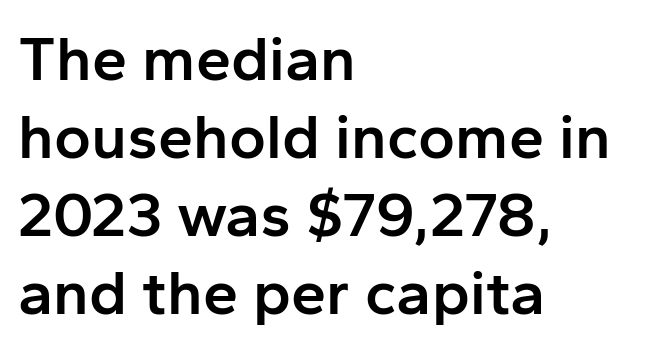
Q: Is the text bold? A: Semi-bold.
Q: Is the text italic (slanted)? A: No, it is upright.
Q: Is the typeface a serif or a sans-serif typeface? A: Sans-serif.
Q: Is the text underlined? A: No.
Q: How is the paragraph aligned? A: Left-aligned.
Q: Is the spacing between letters normal or unusually wide? A: Normal.
Q: Width (condensed, normal, or wide)? A: Normal.
Q: Stroke contrast? A: Low.
Q: x-height? A: Medium.
Q: Monospaced? A: No.
